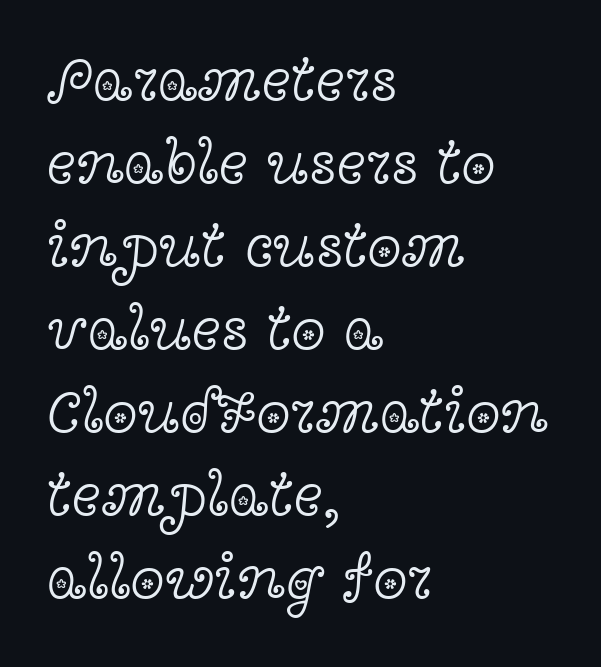
The image shows 62 px light, wide serif type; set left-aligned, normal line spacing (1.34x), normal letter spacing, not underlined; a medium x-height.
